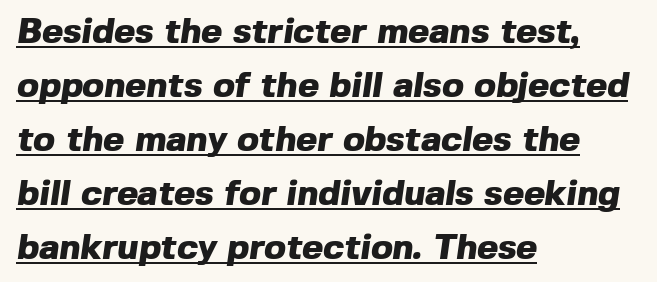
Glance below the letters and you will spot a drawn line. This rendering uses left alignment, leaving the right contour irregular. Notice how descenders clear the ascenders below comfortably — that's standard leading. Honestly, the letter spacing is just normal — you wouldn't notice it.
